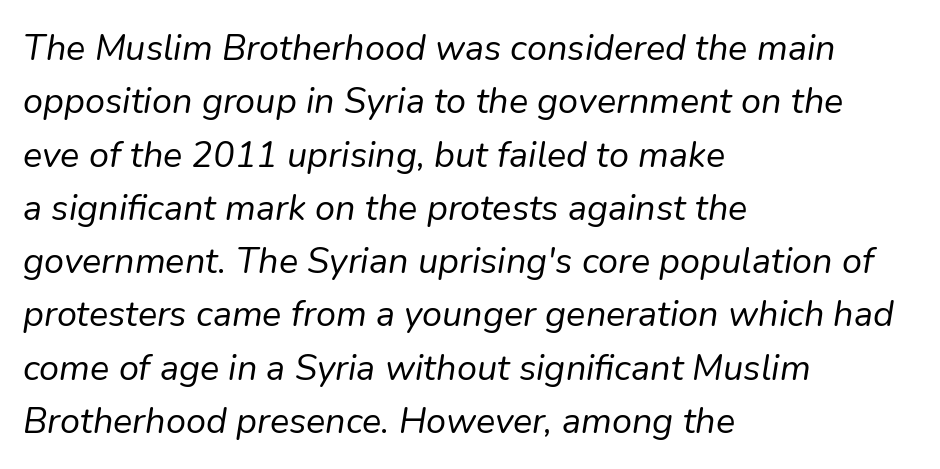
The image shows 36 px regular-weight type, italic (leaning right); set left-aligned, normal line spacing (1.48x), normal letter spacing, not underlined; low stroke contrast and a medium x-height.
